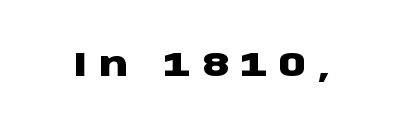
{"serif": "no", "italic": "no", "bold": "yes", "weight": "heavy", "width": "wide", "stroke_contrast": "low", "x_height": "large", "monospaced": "no", "underline": "no", "letter_spacing": "wide", "letter_spacing_em": 0.36, "glyph_px": 33}
